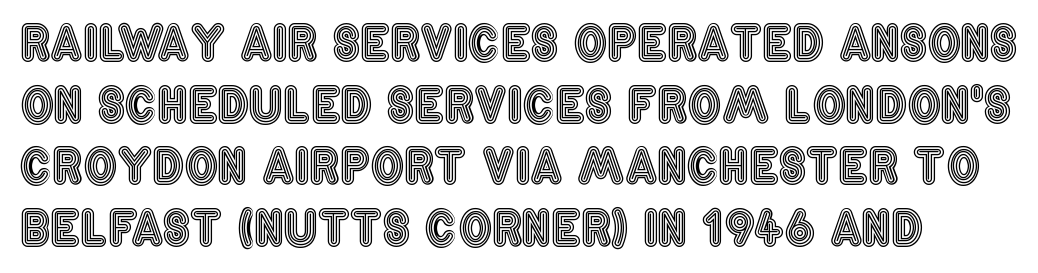
Underline: absent. Characters follow at the spacing the type designer built in. Think of a printed novel: that variable character pitch is what you see here. Does the leading feel generous? No, just average. Characters remain perfectly vertical along every line.
